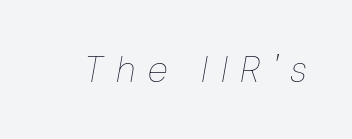
The image shows 37 px thin type, italic (leaning right); set unusually wide letter spacing (+0.35 em), not underlined; low stroke contrast and a medium x-height.
